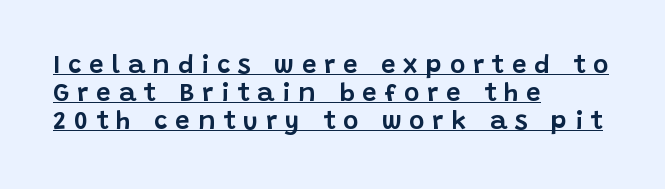
Is there any slant? The stems are plumb. The passage shown has open, widely tracked lettering throughout. Casual observation: everything's shoved over to the left. Rows of type sit shoulder to shoulder in the vertical direction. Decoration check: the copy is underlined.
